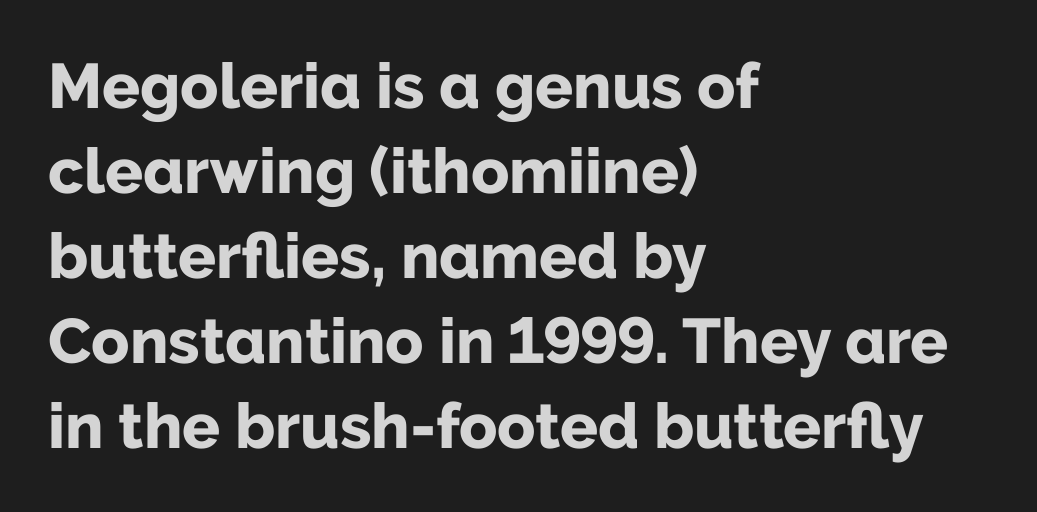
{"serif": "no", "italic": "no", "bold": "yes", "weight": "bold", "width": "normal", "stroke_contrast": "low", "x_height": "medium", "monospaced": "no", "underline": "no", "align": "left", "line_spacing": "normal", "line_spacing_ratio": 1.35, "letter_spacing": "normal", "letter_spacing_em": 0.0, "glyph_px": 63}
